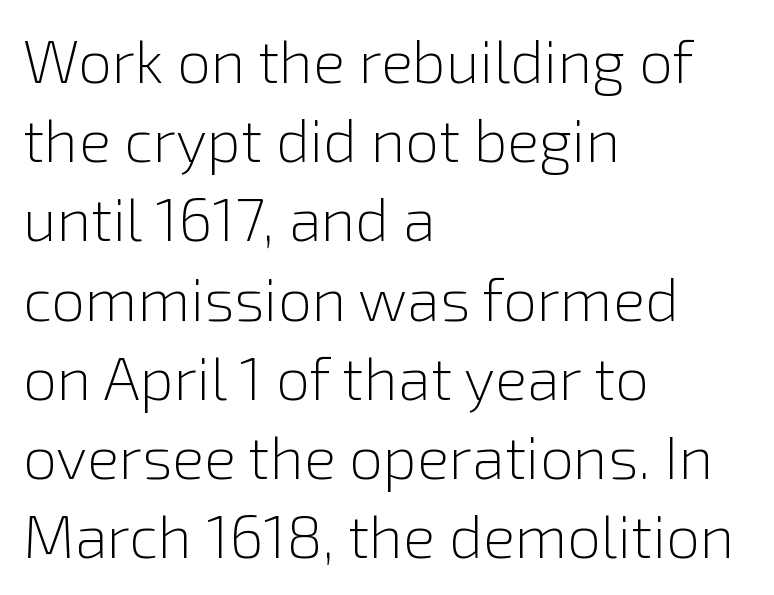
The image shows 60 px light sans-serif type, upright; set left-aligned, normal line spacing (1.32x), normal letter spacing, not underlined; low stroke contrast and a medium x-height.
